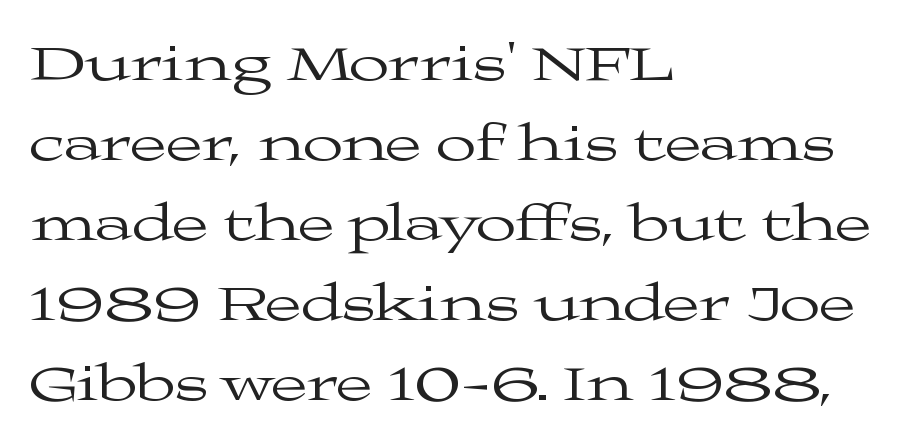
{"serif": "yes", "italic": "no", "bold": "no", "weight": "regular", "width": "wide", "stroke_contrast": "medium", "x_height": "medium", "monospaced": "no", "underline": "no", "align": "left", "line_spacing": "normal", "line_spacing_ratio": 1.51, "letter_spacing": "normal", "letter_spacing_em": 0.0, "glyph_px": 53}
